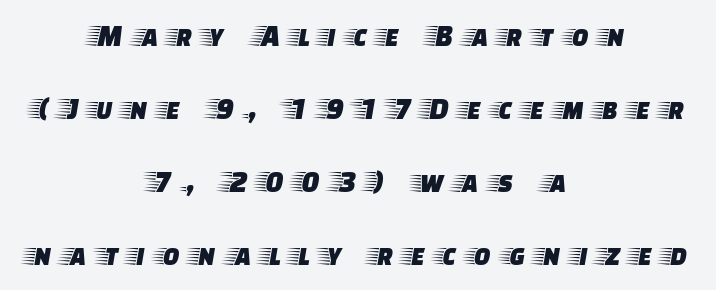
The image shows 31 px wide serif type; set centered, loose line spacing (2.36x), unusually wide letter spacing (+0.38 em), not underlined; low stroke contrast and a large x-height.
